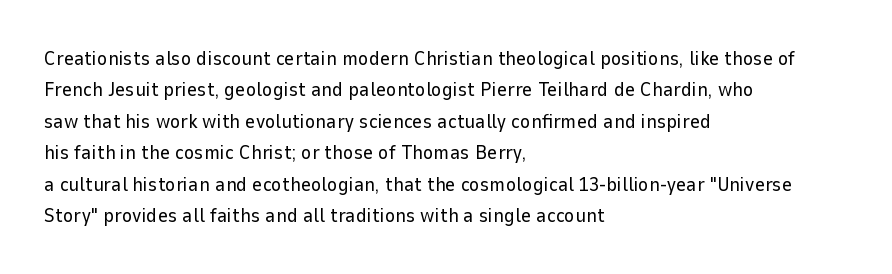
The image shows 20 px text type, upright; set left-aligned, normal line spacing (1.57x), normal letter spacing, not underlined.
